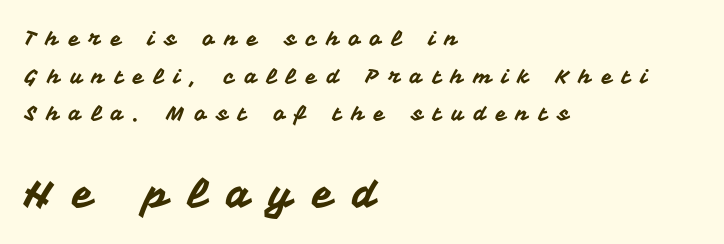
{"serif": "no", "width": "normal", "stroke_contrast": "medium", "x_height": "medium", "monospaced": "no", "underline": "no", "align": "left", "line_spacing_ratio": 1.88, "letter_spacing": "wide", "letter_spacing_em": 0.49, "larger_block": "second", "size_ratio": 1.95, "glyph_px": 39}
